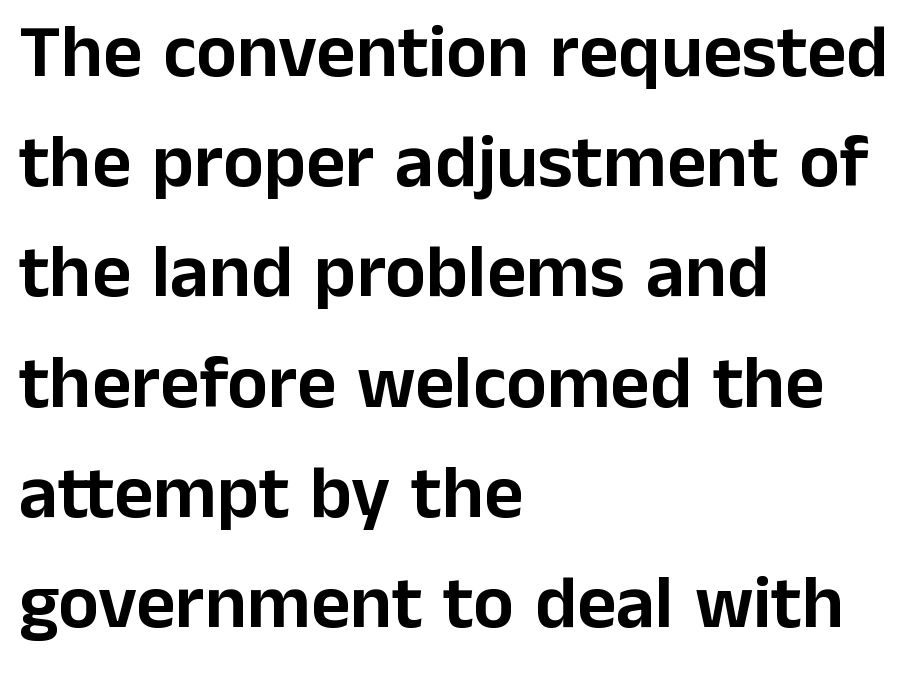
The image shows 76 px sans-serif type, upright; set left-aligned, normal line spacing (1.45x), normal letter spacing, not underlined; low stroke contrast and a medium x-height.
